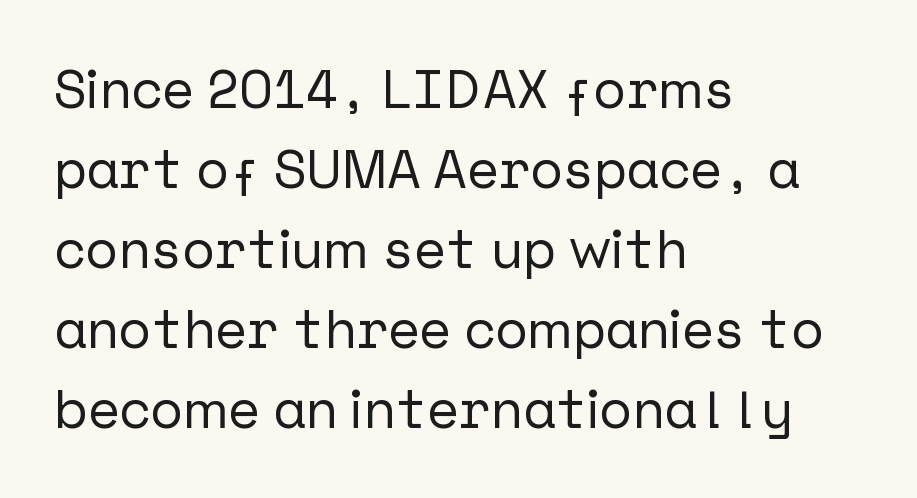
{"serif": "no", "italic": "no", "width": "normal", "stroke_contrast": "low", "x_height": "medium", "underline": "no", "align": "left", "line_spacing": "normal", "line_spacing_ratio": 1.48, "letter_spacing": "normal", "letter_spacing_em": 0.0, "glyph_px": 54}
